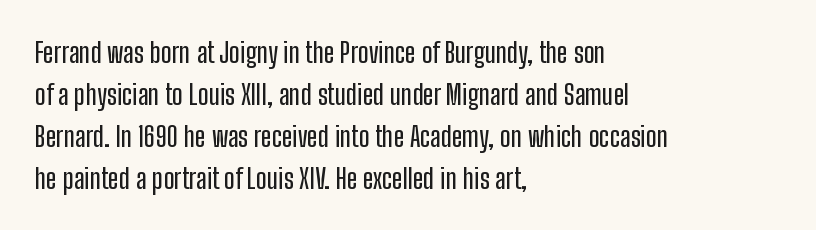
The image shows 28 px condensed sans-serif type, upright; set left-aligned, normal line spacing (1.5x), normal letter spacing, not underlined; low stroke contrast and a medium x-height.
